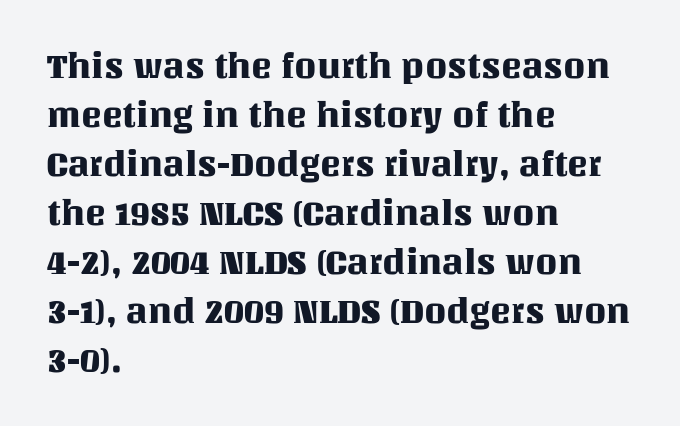
Q: Is the text italic (slanted)? A: No, it is upright.
Q: Is the text underlined? A: No.
Q: How is the paragraph aligned? A: Left-aligned.
Q: Is the spacing between letters normal or unusually wide? A: Normal.
Q: Is the spacing between lines tight, normal or loose? A: Normal.
Q: Width (condensed, normal, or wide)? A: Normal.
Q: Stroke contrast? A: Medium.
Q: x-height? A: Large.
Q: Monospaced? A: No.
